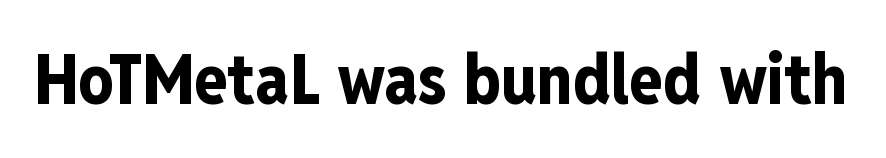
Students, this is bold: see how much ink each stroke carries. Style check: upright. Nobody drew a line under any word here. Serifs: no, the terminals of the letterforms are clean. These lines keep a tight, regular rhythm from letter to letter. A typesetter would call this proportional, since set widths differ per character.
